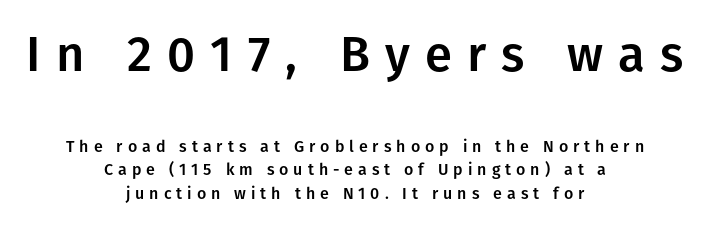
A normal amount of white space separates one row of letters from the next. Italic? Not at all — the glyphs are vertical. No feet cap the strokes, marking this as sans-serif type. Visually the block forms a symmetrical silhouette, jagged on both flanks. Top chunk: large. Bottom chunk: small. Just letters on the line, the space beneath them empty.
